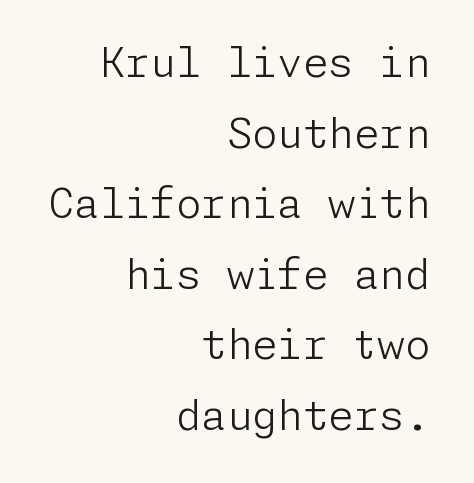
Clear beneath every line of the passage. Short note: letters normally spaced. Nope, not italic — everything's standing straight. Bold? No — there's no thickening of the strokes.
